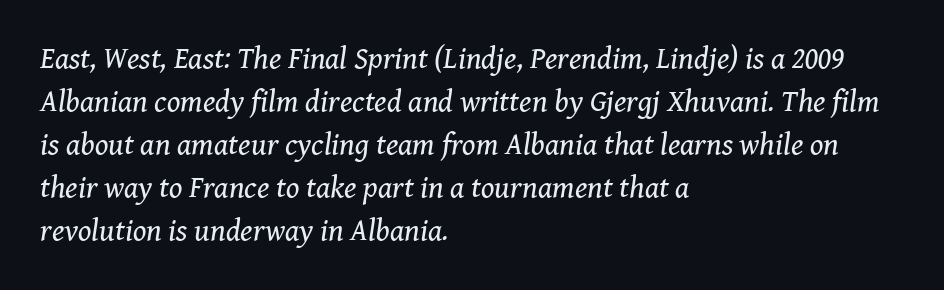
{"serif": "yes", "italic": "yes", "lean": "right", "slant_degrees": 8, "bold": "no", "weight": "regular", "width": "normal", "stroke_contrast": "medium", "x_height": "medium", "monospaced": "no", "underline": "no", "align": "left", "line_spacing": "normal", "line_spacing_ratio": 1.39, "letter_spacing": "normal", "letter_spacing_em": 0.0, "glyph_px": 31}
